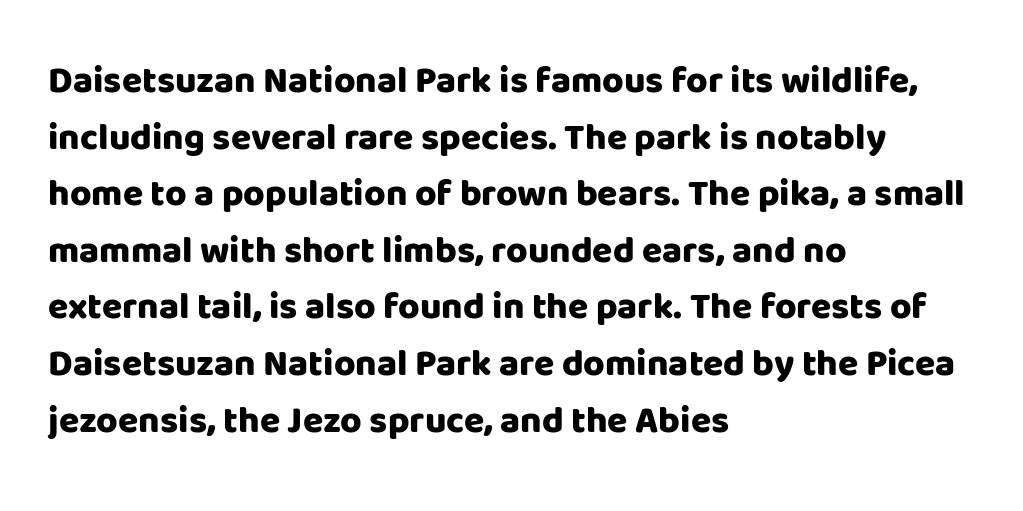
Unlike italic type, these characters show no tilt at all. Decoration check: the copy has no underline. Layout note: lines flush left. Here the designer chose a conventional face with non-uniform glyph widths. I'd describe the lettering as bold — thick and assertive.
